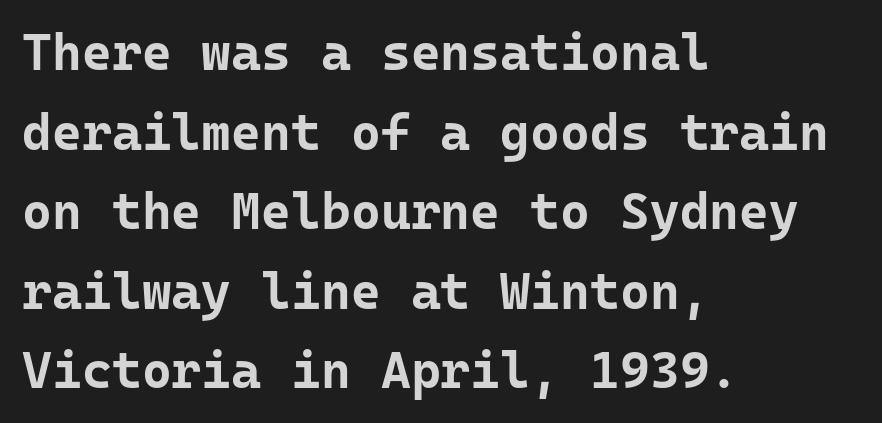
These lines stack with their left ends in a neat column. The face used here is monospaced, like something from a code editor. In terms of letterform style, serifs are entirely absent. Interline gaps are of average width in this sample.
